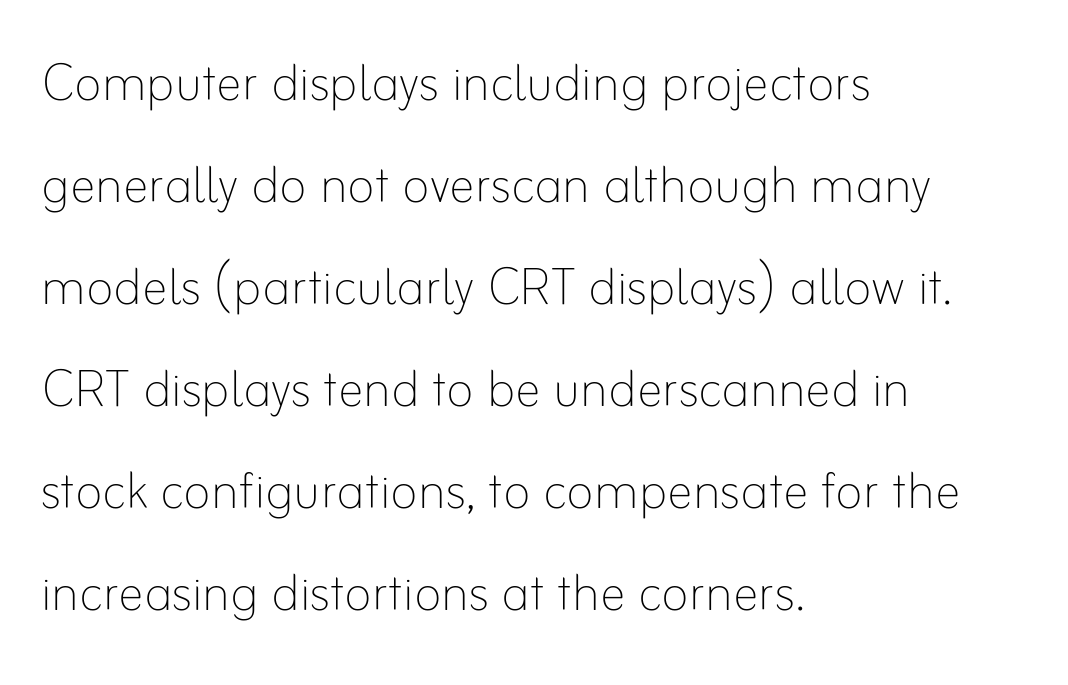
{"italic": "no", "bold": "no", "weight": "thin", "width": "normal", "stroke_contrast": "low", "x_height": "small", "monospaced": "no", "underline": "no", "align": "left", "line_spacing": "normal", "line_spacing_ratio": 1.57, "letter_spacing": "normal", "letter_spacing_em": 0.0, "glyph_px": 65}
